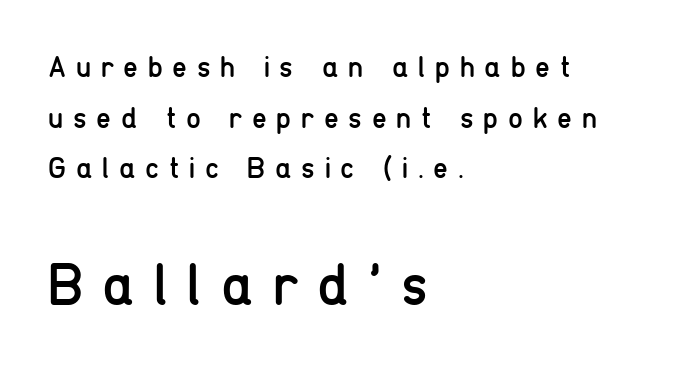
{"serif": "no", "italic": "no", "bold": "no", "weight": "regular", "width": "condensed", "stroke_contrast": "low", "x_height": "medium", "monospaced": "no", "underline": "no", "align": "left", "line_spacing": "normal", "line_spacing_ratio": 1.69, "letter_spacing": "wide", "letter_spacing_em": 0.32, "larger_block": "second", "size_ratio": 1.97, "glyph_px": 59}
